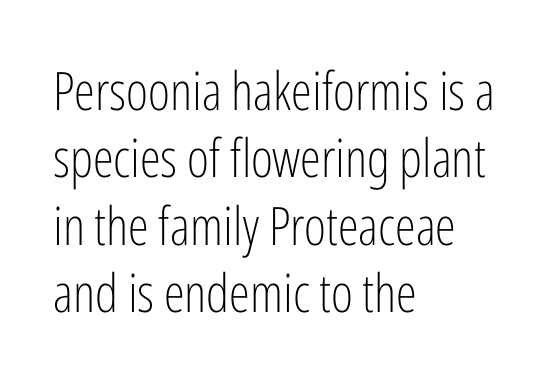
{"serif": "no", "italic": "no", "bold": "no", "weight": "light", "width": "condensed", "stroke_contrast": "low", "x_height": "medium", "monospaced": "no", "underline": "no", "align": "left", "line_spacing": "normal", "line_spacing_ratio": 1.27, "letter_spacing": "normal", "letter_spacing_em": 0.0, "glyph_px": 53}
